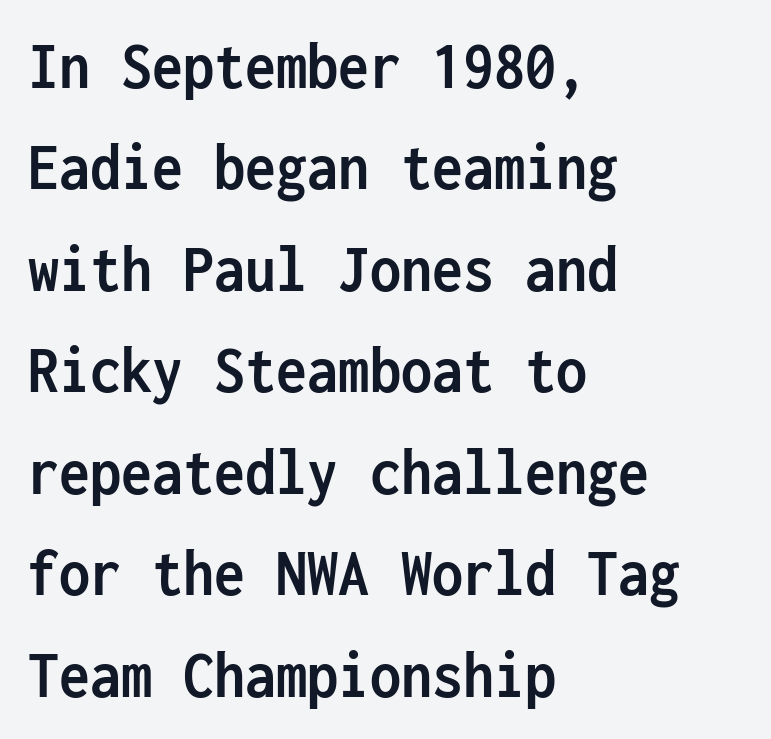
The image shows 69 px semibold, condensed sans-serif type, upright, monospaced; set left-aligned, normal line spacing (1.47x), normal letter spacing, not underlined; low stroke contrast and a medium x-height.
